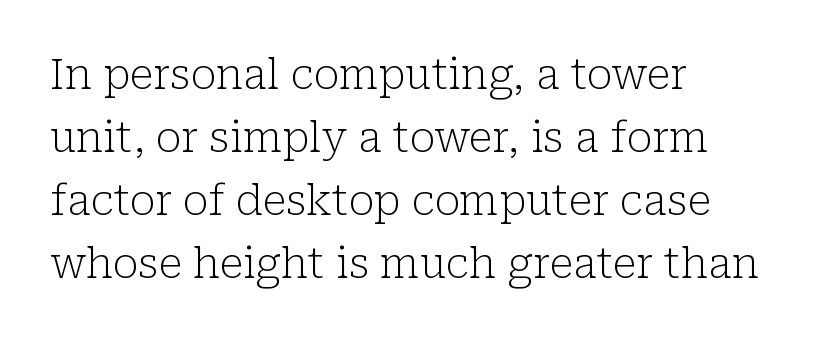
{"serif": "yes", "italic": "no", "bold": "no", "weight": "light", "width": "normal", "stroke_contrast": "low", "x_height": "medium", "monospaced": "no", "underline": "no", "align": "left", "line_spacing": "normal", "line_spacing_ratio": 1.5, "letter_spacing": "normal", "letter_spacing_em": 0.0, "glyph_px": 42}
